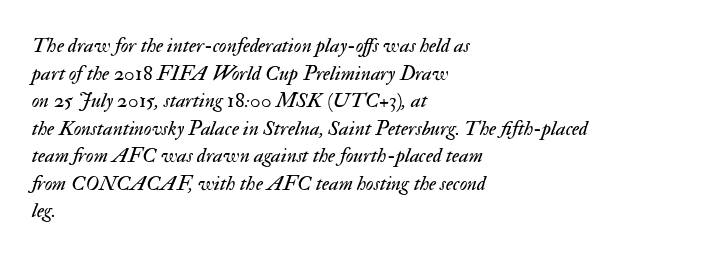
{"italic": "yes", "lean": "right", "slant_degrees": 17, "bold": "no", "underline": "no", "align": "left", "line_spacing": "normal", "line_spacing_ratio": 1.31, "letter_spacing": "normal", "letter_spacing_em": 0.0, "glyph_px": 21}
